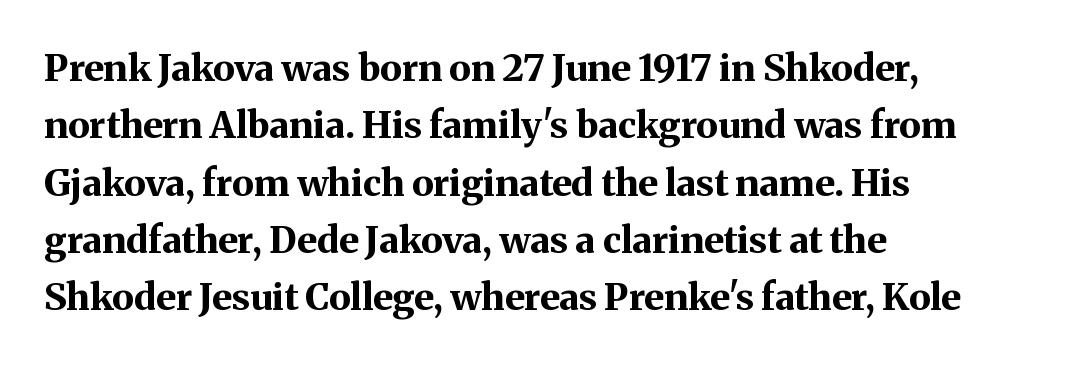
Q: Is the text bold? A: Yes.
Q: Is the text italic (slanted)? A: No, it is upright.
Q: Is the typeface a serif or a sans-serif typeface? A: Serif.
Q: Is the text underlined? A: No.
Q: How is the paragraph aligned? A: Left-aligned.
Q: Is the spacing between letters normal or unusually wide? A: Normal.
Q: Is the spacing between lines tight, normal or loose? A: Normal.
Q: Width (condensed, normal, or wide)? A: Normal.
Q: Stroke contrast? A: Medium.
Q: x-height? A: Medium.
Q: Monospaced? A: No.
